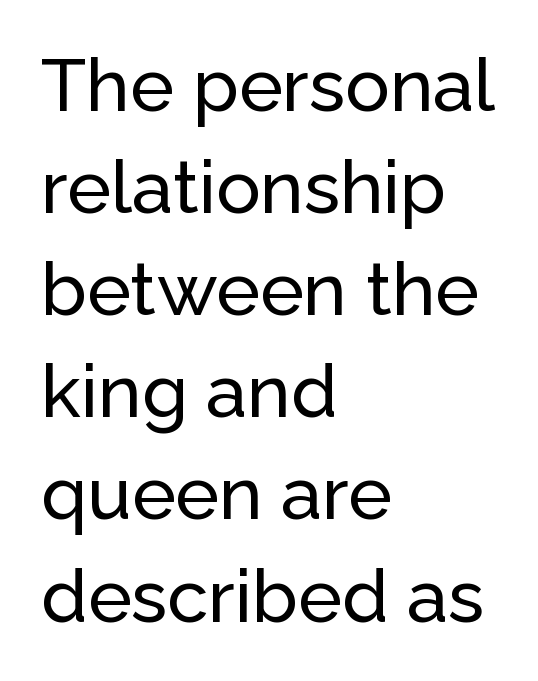
Q: Is the text italic (slanted)? A: No, it is upright.
Q: Is the typeface a serif or a sans-serif typeface? A: Sans-serif.
Q: Is the text underlined? A: No.
Q: How is the paragraph aligned? A: Left-aligned.
Q: Is the spacing between letters normal or unusually wide? A: Normal.
Q: Is the spacing between lines tight, normal or loose? A: Normal.
Q: Width (condensed, normal, or wide)? A: Normal.
Q: Stroke contrast? A: Low.
Q: x-height? A: Medium.
Q: Monospaced? A: No.
